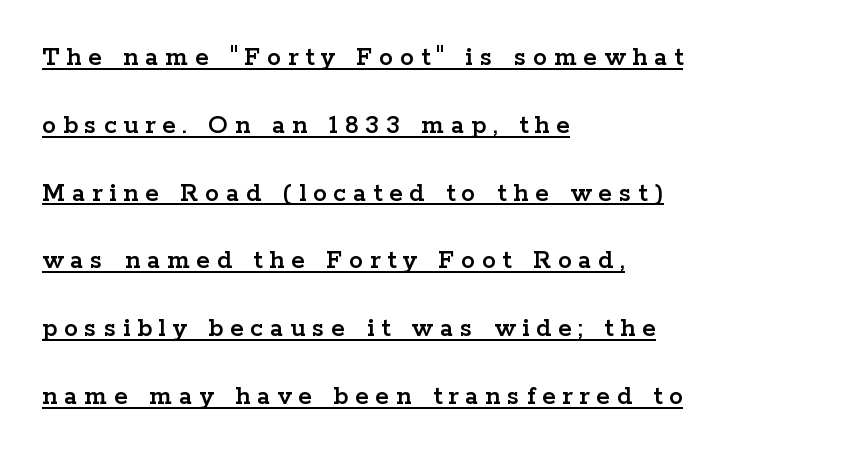
Underline: present. Widely set lines give the paragraph a tall, airy silhouette. Each line starts at the same left margin while the right side varies. This rendering widens character spacing well past its baseline value. Tall strokes in this sample are plumb rather than angled. The font family rendered here belongs to the serif group.
